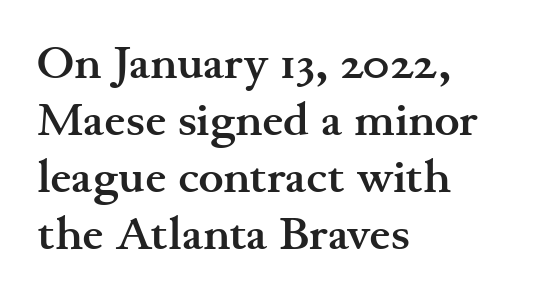
The letters advance in unequal steps, a hallmark of proportional type. Is this a sans? No — the strokes have serifs. Words appear dense and cohesive because spacing is normal. A clean baseline with only descenders dipping below it. Pretty heavy lettering here — definitely bold. The lines in this sample share a left origin and differ only in where they stop.
